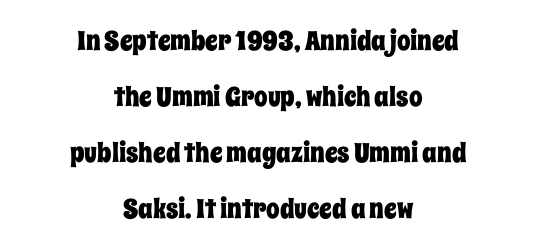
Anything drawn beneath the words? Only blank space. The letters stand upright; this is a roman face. These lines are centered, leaving both edges ragged. The vertical gap from one line to the next is large.
